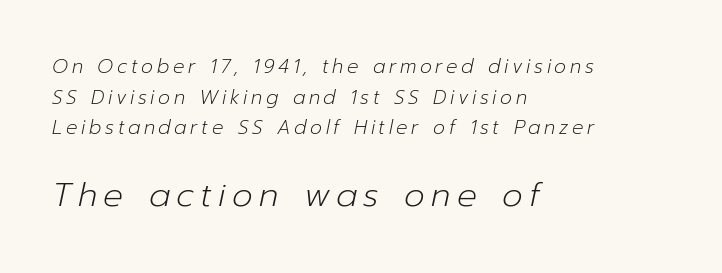
The image shows 33 px light type, italic (leaning right); set left-aligned, normal line spacing (1.61x), not underlined; the second (bottom) block is 1.74x larger; low stroke contrast and a medium x-height.
